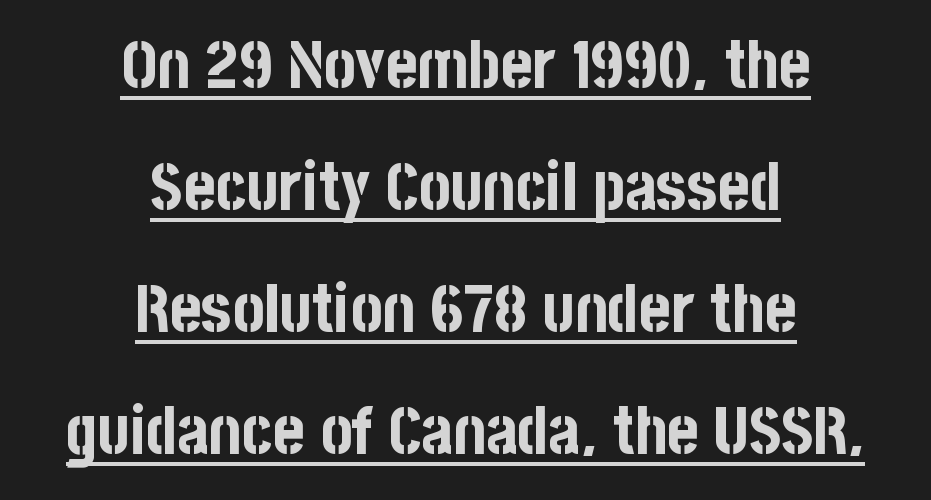
Q: Is the text bold? A: Yes.
Q: Is the text italic (slanted)? A: No, it is upright.
Q: Is the typeface a serif or a sans-serif typeface? A: Sans-serif.
Q: Is the text underlined? A: Yes.
Q: How is the paragraph aligned? A: Centered.
Q: Is the spacing between letters normal or unusually wide? A: Normal.
Q: Width (condensed, normal, or wide)? A: Condensed.
Q: Stroke contrast? A: Low.
Q: x-height? A: Large.
Q: Monospaced? A: No.
